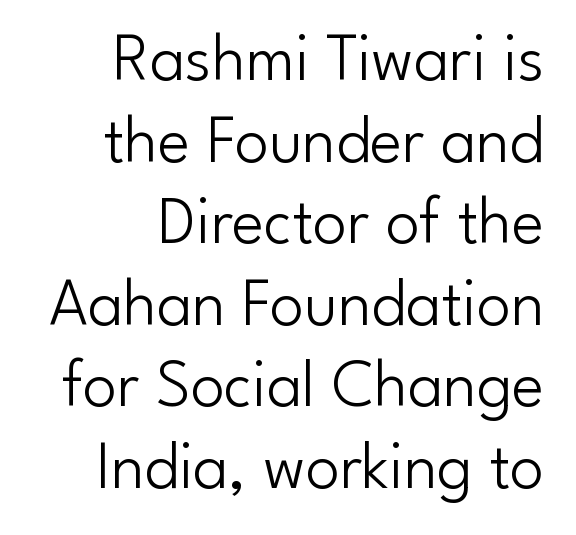
{"serif": "no", "italic": "no", "bold": "no", "weight": "light", "width": "normal", "stroke_contrast": "low", "x_height": "small", "monospaced": "no", "underline": "no", "align": "right", "line_spacing_ratio": 1.2, "letter_spacing": "normal", "letter_spacing_em": 0.0, "glyph_px": 68}
